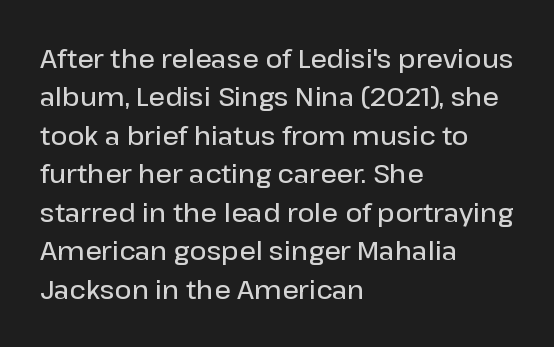
Q: Is the text bold? A: Semi-bold.
Q: Is the text italic (slanted)? A: No, it is upright.
Q: Is the text underlined? A: No.
Q: How is the paragraph aligned? A: Left-aligned.
Q: Is the spacing between letters normal or unusually wide? A: Normal.
Q: Is the spacing between lines tight, normal or loose? A: Normal.
